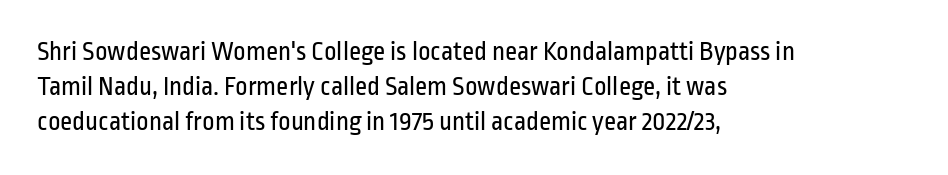
Q: Is the text bold? A: No.
Q: Is the text italic (slanted)? A: No, it is upright.
Q: Is the text underlined? A: No.
Q: How is the paragraph aligned? A: Left-aligned.
Q: Is the spacing between letters normal or unusually wide? A: Normal.
Q: Is the spacing between lines tight, normal or loose? A: Normal.
